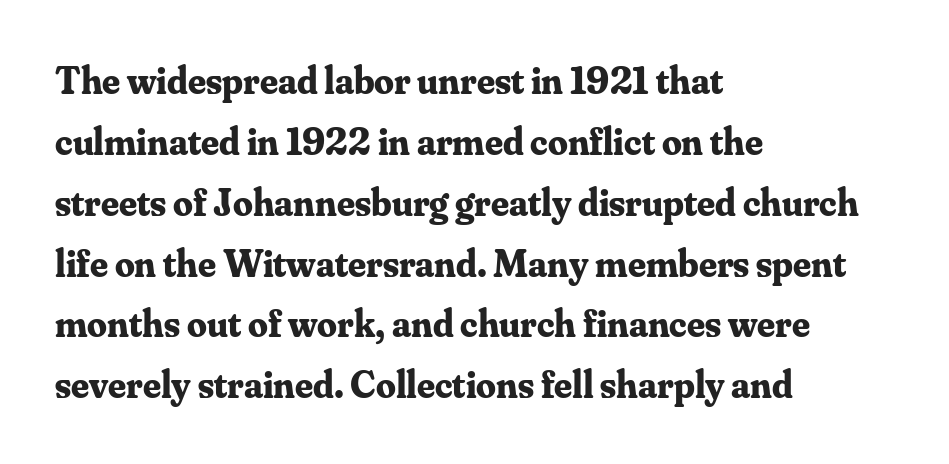
The image shows 39 px bold serif type, upright; set left-aligned, normal line spacing (1.56x), normal letter spacing, not underlined; medium stroke contrast and a small x-height.
